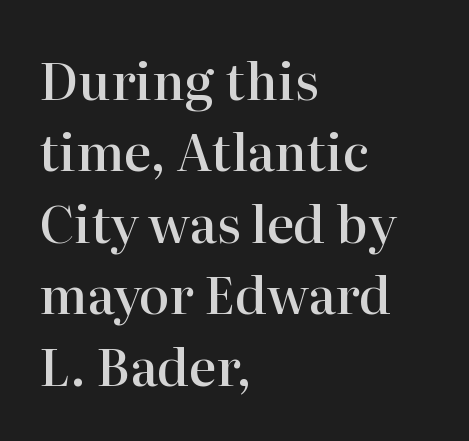
The image shows 51 px semibold serif type, upright; set left-aligned, normal line spacing (1.4x), normal letter spacing, not underlined; high stroke contrast and a medium x-height.
